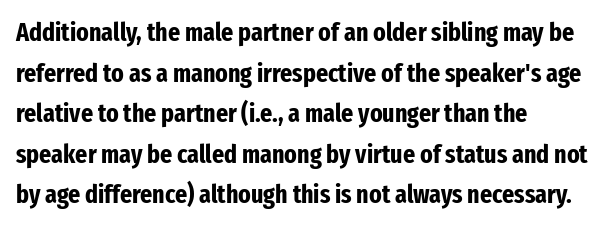
The image shows 26 px bold type, upright; set left-aligned, normal line spacing (1.56x), normal letter spacing, not underlined.
